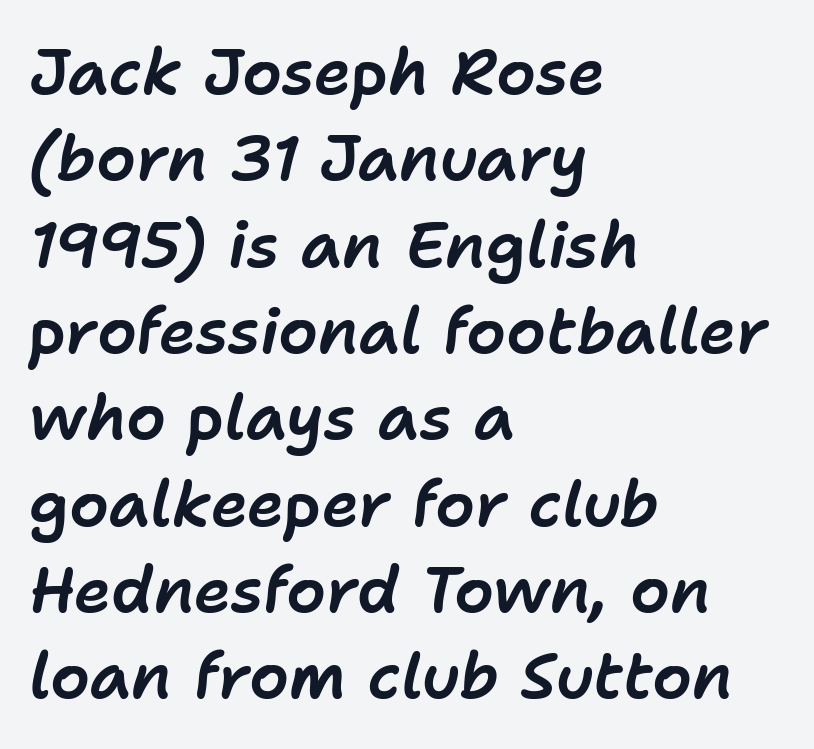
The image shows 63 px text type, italic (leaning right); set left-aligned, normal line spacing (1.37x), normal letter spacing, not underlined; low stroke contrast and a medium x-height.
